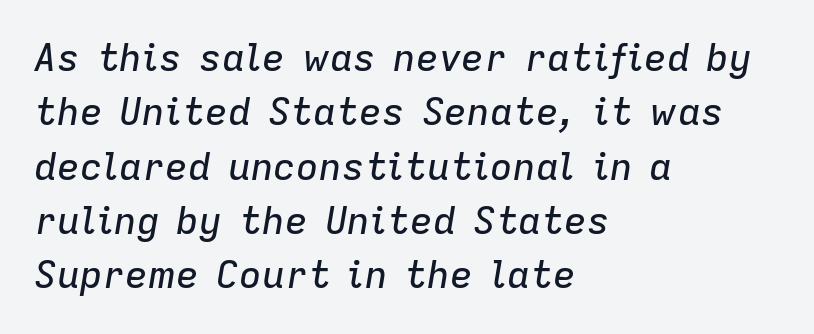
The image shows 38 px text type, italic (leaning right); set left-aligned, normal line spacing (1.43x), normal letter spacing, not underlined; low stroke contrast and a medium x-height.
